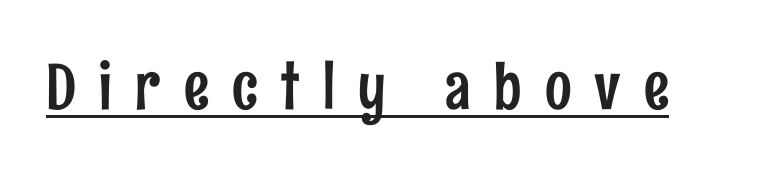
The image shows 63 px condensed sans-serif type, upright; set unusually wide letter spacing (+0.37 em), underlined; low stroke contrast and a medium x-height.
